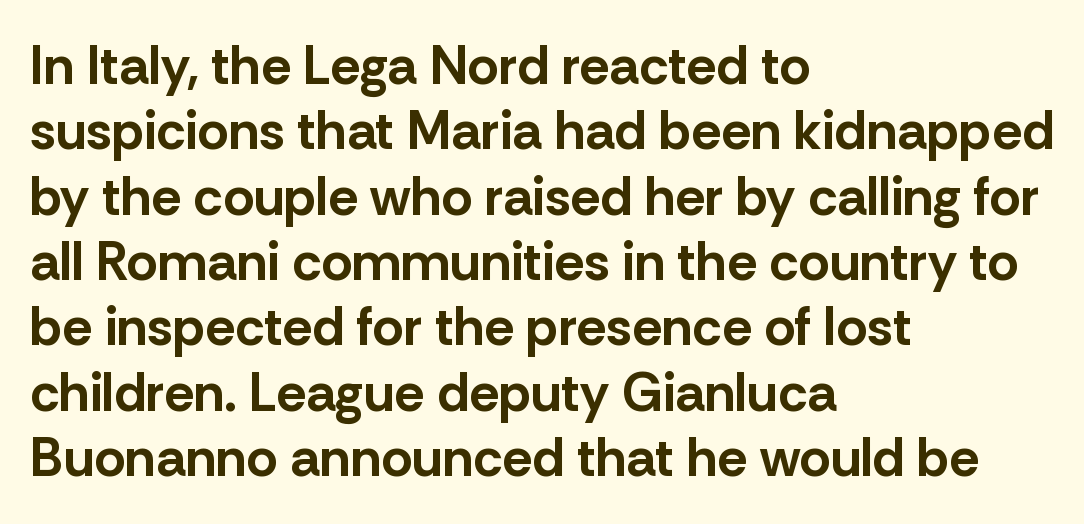
{"serif": "no", "italic": "no", "bold": "yes", "weight": "bold", "width": "normal", "stroke_contrast": "low", "x_height": "medium", "monospaced": "no", "underline": "no", "align": "left", "line_spacing_ratio": 1.21, "letter_spacing": "normal", "letter_spacing_em": 0.0, "glyph_px": 54}
